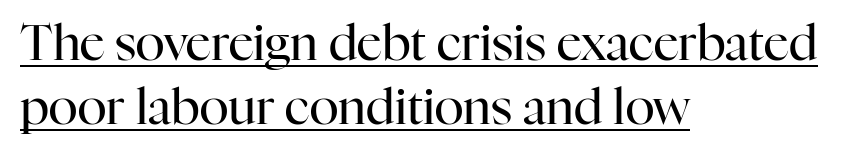
{"serif": "yes", "italic": "no", "bold": "no", "weight": "regular", "width": "normal", "stroke_contrast": "high", "x_height": "medium", "monospaced": "no", "underline": "yes", "align": "left", "line_spacing": "normal", "line_spacing_ratio": 1.31, "letter_spacing": "normal", "letter_spacing_em": 0.0, "glyph_px": 49}
